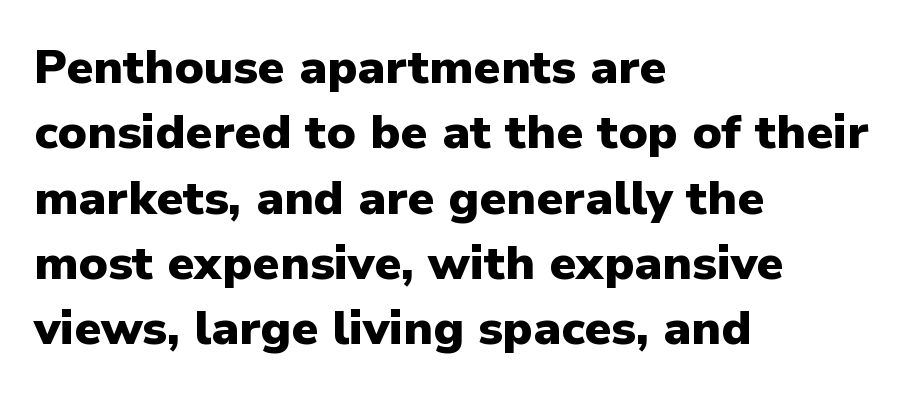
The horizontal fit of the characters is conventional and even. These words are printed bold, with thick strokes throughout. All the whitespace from short lines collects on the right. Look at the bottom of the vertical strokes: they stop flat, with no serifs. Each row of text sits above clean, open space. The lines sit at an ordinary, default distance from one another.
